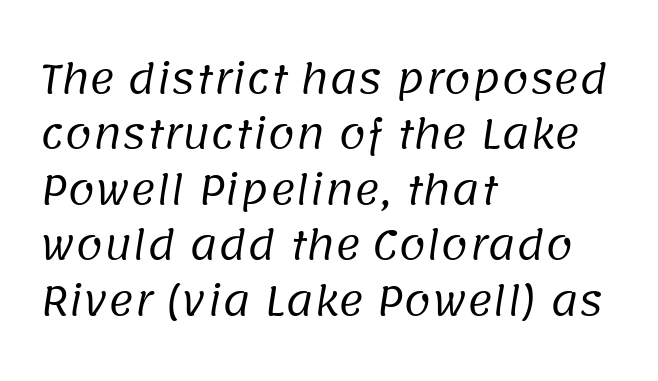
Q: Is the text bold? A: No.
Q: Is the typeface a serif or a sans-serif typeface? A: Sans-serif.
Q: Is the text underlined? A: No.
Q: How is the paragraph aligned? A: Left-aligned.
Q: Is the spacing between letters normal or unusually wide? A: Normal.
Q: Is the spacing between lines tight, normal or loose? A: Normal.
Q: Width (condensed, normal, or wide)? A: Normal.
Q: Stroke contrast? A: Low.
Q: x-height? A: Large.
Q: Monospaced? A: No.
